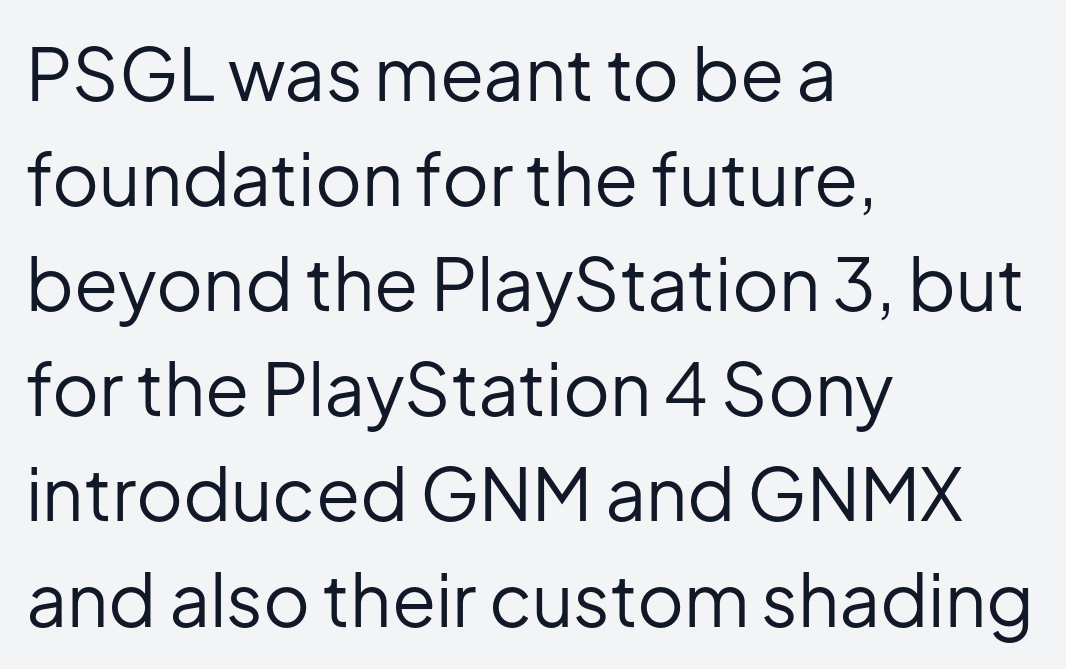
Bare-footed words on every line. Is the block centered? No — it sits flush against the left margin. In terms of leading, this rendering sits right in the middle. Check where the strokes stop: nothing finishes them off — pure sans. The passage shown is typed in a proportional face where columns would drift.
